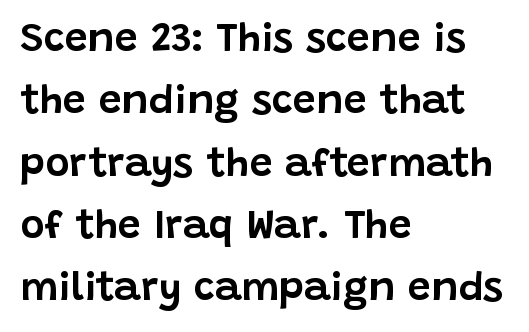
{"serif": "no", "italic": "no", "width": "normal", "stroke_contrast": "low", "x_height": "large", "monospaced": "no", "underline": "no", "align": "left", "line_spacing": "normal", "line_spacing_ratio": 1.52, "letter_spacing": "normal", "letter_spacing_em": 0.0, "glyph_px": 41}
